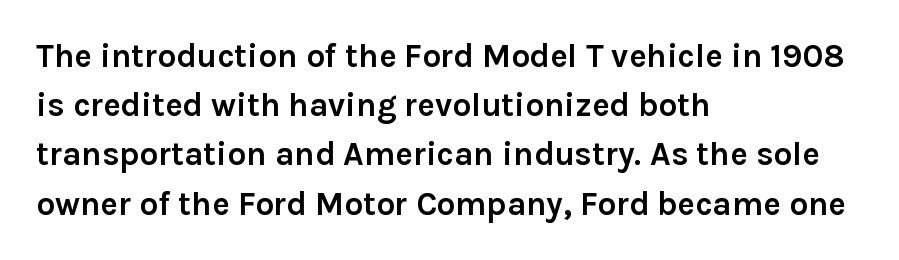
The image shows 33 px semibold sans-serif type, upright; set left-aligned, normal line spacing (1.49x), normal letter spacing, not underlined; low stroke contrast and a medium x-height.
